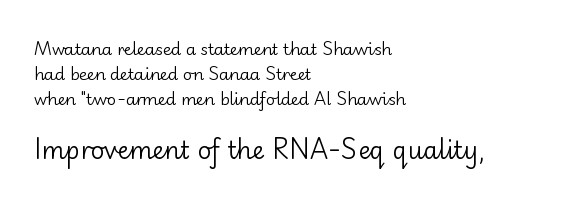
Q: Is the text bold? A: No.
Q: Is the text italic (slanted)? A: No, it is upright.
Q: Is the text underlined? A: No.
Q: How is the paragraph aligned? A: Left-aligned.
Q: Is the spacing between letters normal or unusually wide? A: Normal.
Q: Is the spacing between lines tight, normal or loose? A: Normal.
Q: Which block of text is set in a larger size, the first (top) or the second (bottom)? A: The second (bottom) one.
